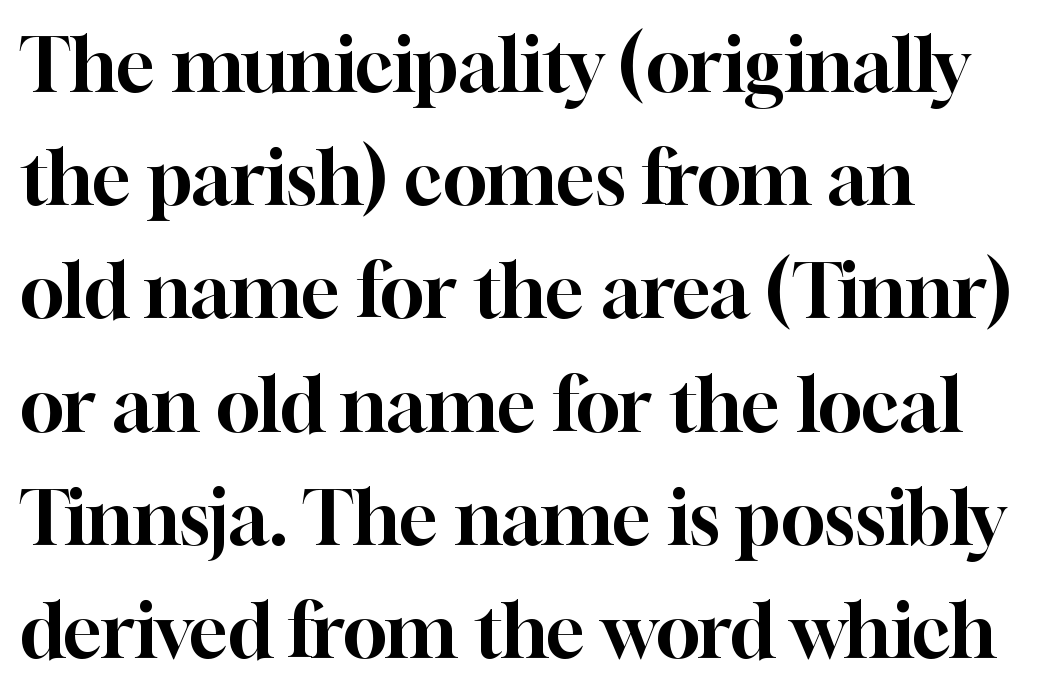
Q: Is the text italic (slanted)? A: No, it is upright.
Q: Is the typeface a serif or a sans-serif typeface? A: Serif.
Q: Is the text underlined? A: No.
Q: How is the paragraph aligned? A: Left-aligned.
Q: Is the spacing between letters normal or unusually wide? A: Normal.
Q: Is the spacing between lines tight, normal or loose? A: Normal.
Q: Width (condensed, normal, or wide)? A: Normal.
Q: Stroke contrast? A: High.
Q: x-height? A: Medium.
Q: Monospaced? A: No.
